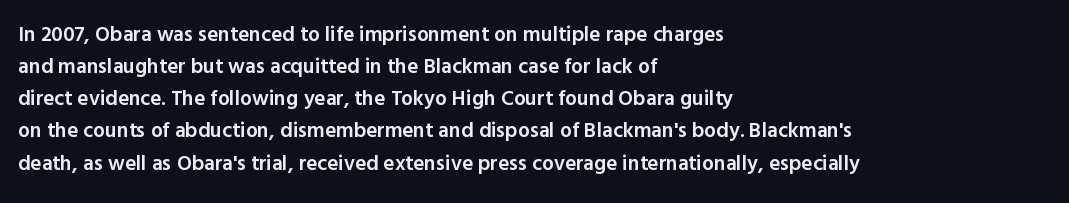
Q: Is the text bold? A: Semi-bold.
Q: Is the text italic (slanted)? A: No, it is upright.
Q: Is the text underlined? A: No.
Q: How is the paragraph aligned? A: Left-aligned.
Q: Is the spacing between letters normal or unusually wide? A: Normal.
Q: Is the spacing between lines tight, normal or loose? A: Normal.
